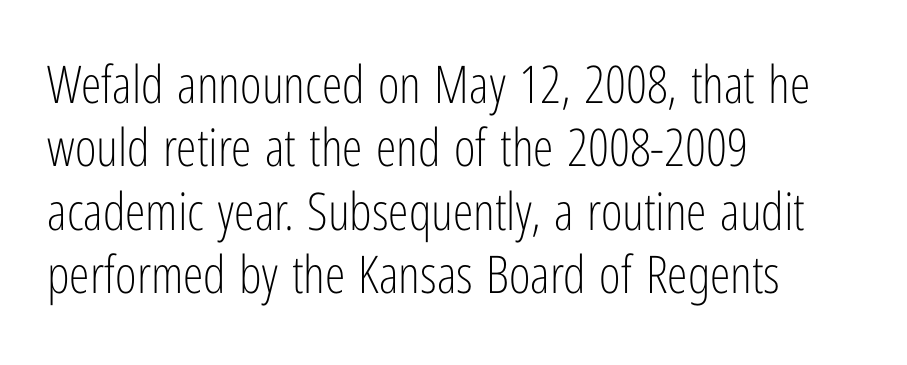
The image shows 52 px light, condensed sans-serif type, upright; set left-aligned, line spacing 1.22x, normal letter spacing, not underlined; low stroke contrast and a medium x-height.
